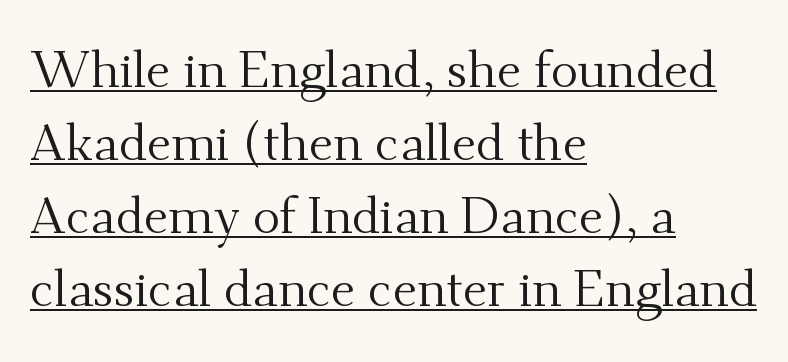
{"serif": "yes", "italic": "no", "bold": "no", "weight": "regular", "width": "normal", "stroke_contrast": "medium", "x_height": "small", "monospaced": "no", "underline": "yes", "align": "left", "line_spacing": "normal", "line_spacing_ratio": 1.43, "letter_spacing": "normal", "letter_spacing_em": 0.0, "glyph_px": 51}
